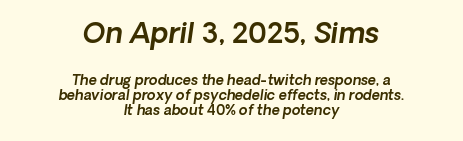
The image shows 28 px text type, italic (leaning right); set centered, tight line spacing (1.06x), normal letter spacing, not underlined; the first (top) block is 2.0x larger; a medium x-height.
